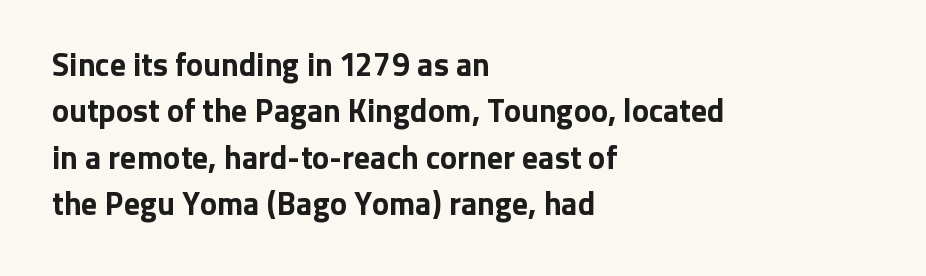
{"serif": "no", "italic": "no", "bold": "yes", "weight": "bold", "width": "normal", "stroke_contrast": "low", "x_height": "medium", "monospaced": "no", "underline": "no", "align": "left", "line_spacing": "normal", "line_spacing_ratio": 1.45, "letter_spacing": "normal", "letter_spacing_em": 0.0, "glyph_px": 32}
